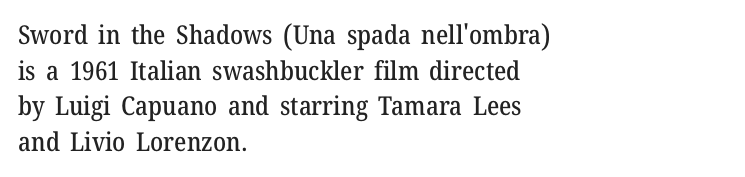
Q: Is the text italic (slanted)? A: No, it is upright.
Q: Is the text underlined? A: No.
Q: How is the paragraph aligned? A: Left-aligned.
Q: Is the spacing between letters normal or unusually wide? A: Normal.
Q: Is the spacing between lines tight, normal or loose? A: Normal.
